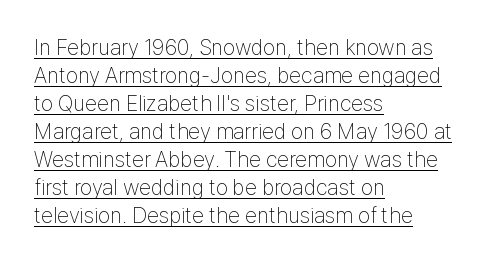
Q: Is the text bold? A: No.
Q: Is the text italic (slanted)? A: No, it is upright.
Q: Is the text underlined? A: Yes.
Q: How is the paragraph aligned? A: Left-aligned.
Q: Is the spacing between letters normal or unusually wide? A: Normal.
Q: Is the spacing between lines tight, normal or loose? A: Normal.
